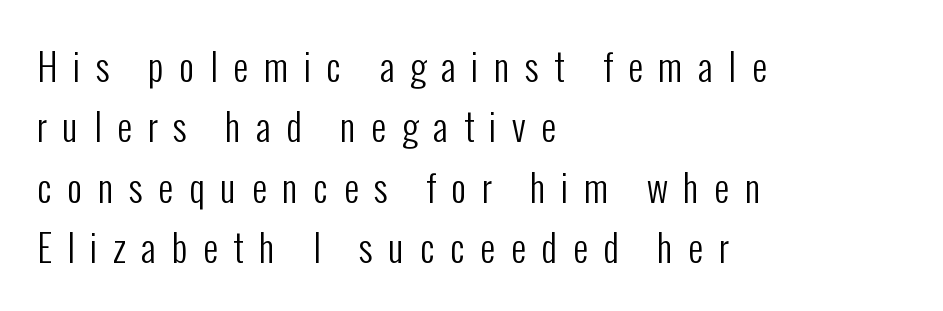
Honestly, the row spacing looks completely unremarkable. The font's upright variant was chosen for this text. Observe the wide spacing: letters keep a clear distance from each other. Do the characters align in a grid? No, the font is proportional. Font category for this specimen: sans-serif.
